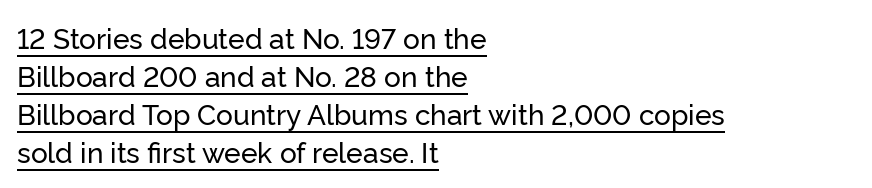
The image shows 28 px sans-serif type, upright; set left-aligned, normal line spacing (1.36x), normal letter spacing, underlined; low stroke contrast and a medium x-height.
